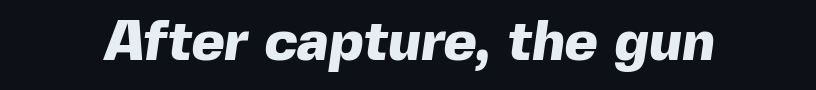
The image shows 56 px heavy sans-serif type; set normal letter spacing, not underlined; a medium x-height.
